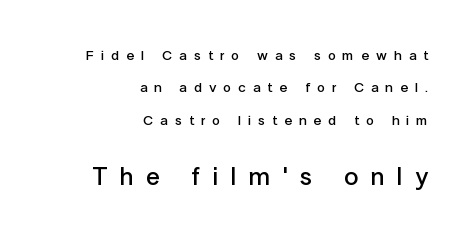
{"italic": "no", "bold": "semi", "underline": "no", "align": "right", "line_spacing": "loose", "line_spacing_ratio": 2.31, "letter_spacing": "wide", "letter_spacing_em": 0.5, "larger_block": "second", "size_ratio": 1.79, "glyph_px": 25}
